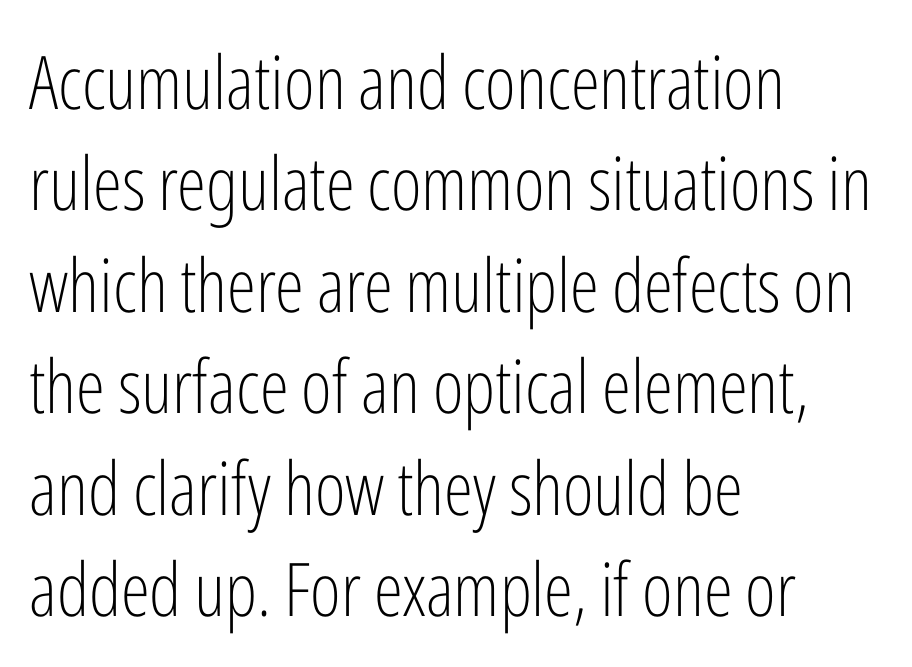
The image shows 74 px light, condensed sans-serif type, upright; set left-aligned, normal line spacing (1.37x), normal letter spacing, not underlined; low stroke contrast and a medium x-height.
